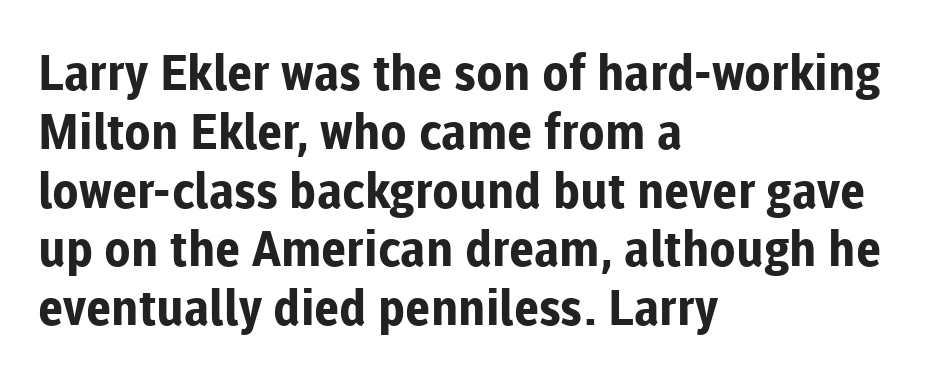
Q: Is the text bold? A: Yes.
Q: Is the text italic (slanted)? A: No, it is upright.
Q: Is the typeface a serif or a sans-serif typeface? A: Sans-serif.
Q: Is the text underlined? A: No.
Q: How is the paragraph aligned? A: Left-aligned.
Q: Is the spacing between letters normal or unusually wide? A: Normal.
Q: Width (condensed, normal, or wide)? A: Normal.
Q: Stroke contrast? A: Low.
Q: x-height? A: Medium.
Q: Monospaced? A: No.
